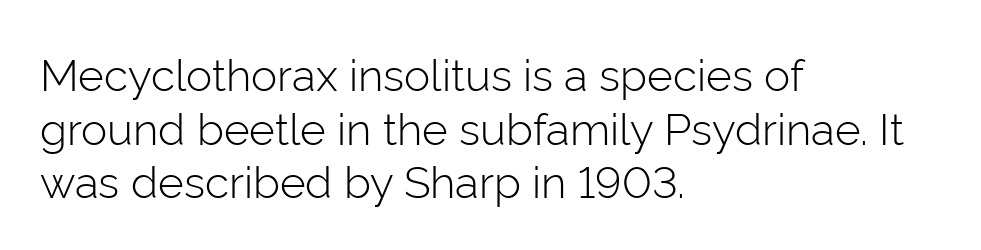
Q: Is the text bold? A: No.
Q: Is the text italic (slanted)? A: No, it is upright.
Q: Is the typeface a serif or a sans-serif typeface? A: Sans-serif.
Q: Is the text underlined? A: No.
Q: How is the paragraph aligned? A: Left-aligned.
Q: Is the spacing between letters normal or unusually wide? A: Normal.
Q: Width (condensed, normal, or wide)? A: Normal.
Q: Stroke contrast? A: Low.
Q: x-height? A: Medium.
Q: Monospaced? A: No.
